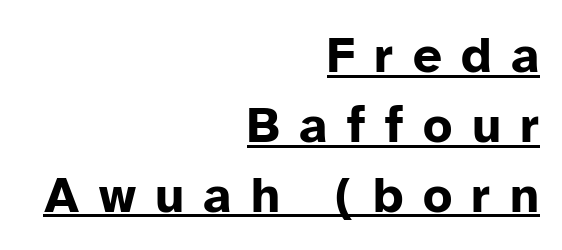
Q: Is the text bold? A: Yes.
Q: Is the text italic (slanted)? A: No, it is upright.
Q: Is the typeface a serif or a sans-serif typeface? A: Sans-serif.
Q: Is the text underlined? A: Yes.
Q: How is the paragraph aligned? A: Right-aligned.
Q: Is the spacing between letters normal or unusually wide? A: Unusually wide.
Q: Is the spacing between lines tight, normal or loose? A: Normal.
Q: Width (condensed, normal, or wide)? A: Normal.
Q: Stroke contrast? A: Low.
Q: x-height? A: Medium.
Q: Monospaced? A: No.
